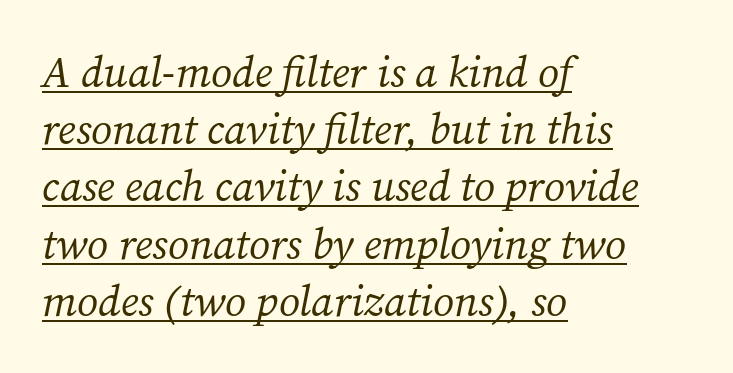
{"serif": "yes", "italic": "yes", "lean": "right", "slant_degrees": 12, "bold": "no", "weight": "regular", "width": "normal", "stroke_contrast": "medium", "x_height": "medium", "monospaced": "no", "underline": "yes", "align": "left", "line_spacing": "normal", "line_spacing_ratio": 1.33, "letter_spacing": "normal", "letter_spacing_em": 0.0, "glyph_px": 43}
